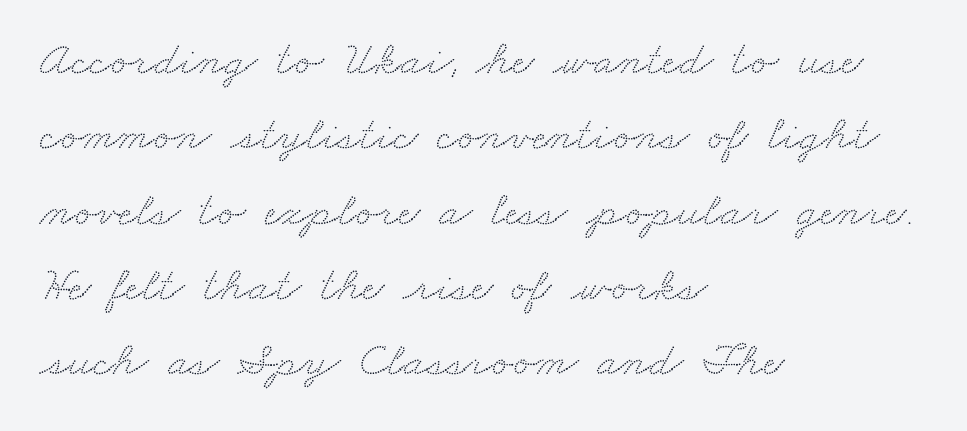
The image shows 48 px wide serif type; set left-aligned, normal line spacing (1.57x), normal letter spacing, not underlined; medium stroke contrast and a small x-height.
